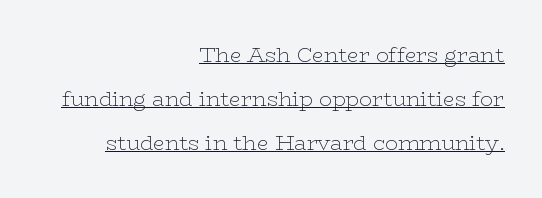
{"italic": "no", "bold": "no", "underline": "yes", "align": "right", "line_spacing": "loose", "line_spacing_ratio": 2.1, "letter_spacing": "normal", "letter_spacing_em": 0.0, "glyph_px": 21}
